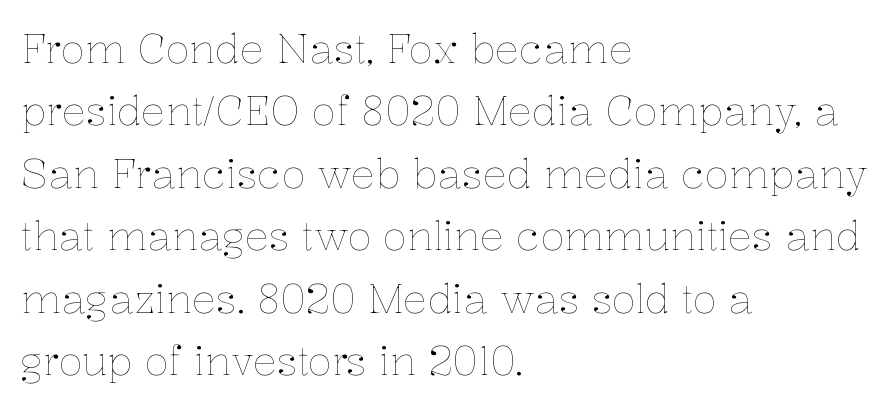
If you drew a ruler down the left edge, every line would touch it. Words appear dense and cohesive because spacing is normal. Only glyphs here, with clear space below each row. Is the stroke heavy? The answer is a plain regular-or-lighter. Ascenders rise straight up at ninety degrees.
